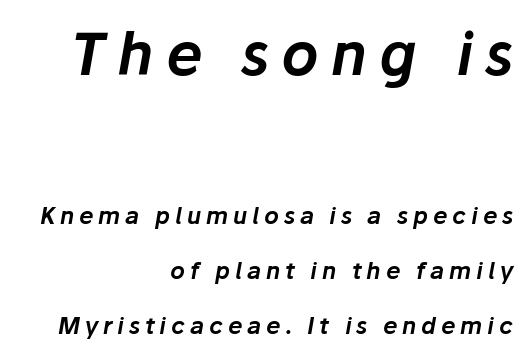
Q: Is the text italic (slanted)? A: Yes, it leans right by about 10 degrees.
Q: Is the text underlined? A: No.
Q: How is the paragraph aligned? A: Right-aligned.
Q: Is the spacing between letters normal or unusually wide? A: Unusually wide.
Q: Is the spacing between lines tight, normal or loose? A: Loose.
Q: Which block of text is set in a larger size, the first (top) or the second (bottom)? A: The first (top) one.
Q: Width (condensed, normal, or wide)? A: Normal.
Q: Stroke contrast? A: Low.
Q: x-height? A: Medium.
Q: Monospaced? A: No.
